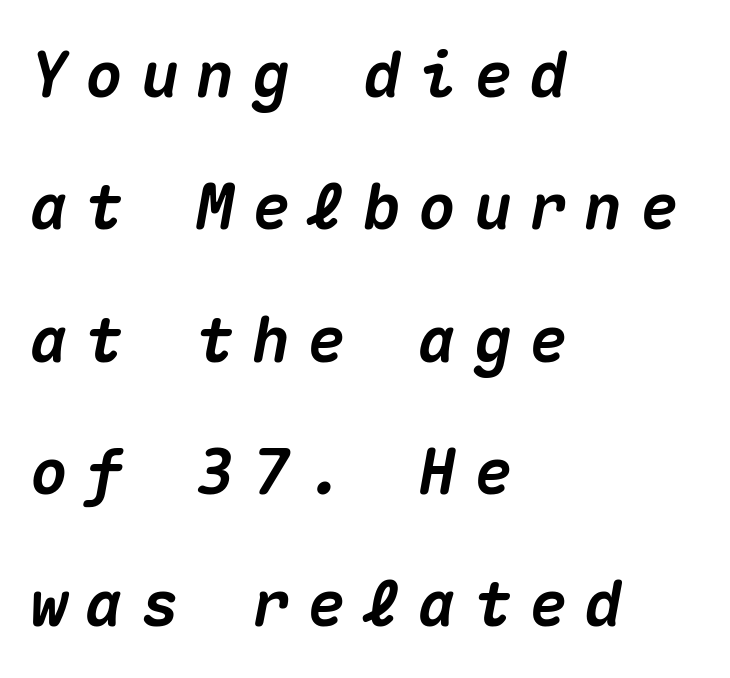
Left-aligned paragraph, ragged on the right. Is the letter spacing exaggerated? Yes — the characters are pushed far apart. You could fit nearly another row in the gap between these rows. Any mark beneath the type? The region is blank. The sample has been set heavy, in full bold.
